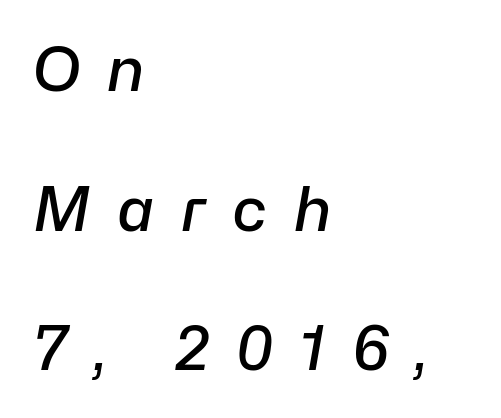
Q: Is the text bold? A: Semi-bold.
Q: Is the text italic (slanted)? A: Yes, it leans right by about 10 degrees.
Q: Is the text underlined? A: No.
Q: How is the paragraph aligned? A: Left-aligned.
Q: Is the spacing between letters normal or unusually wide? A: Unusually wide.
Q: Is the spacing between lines tight, normal or loose? A: Loose.
Q: Width (condensed, normal, or wide)? A: Normal.
Q: Stroke contrast? A: Low.
Q: x-height? A: Medium.
Q: Monospaced? A: No.
